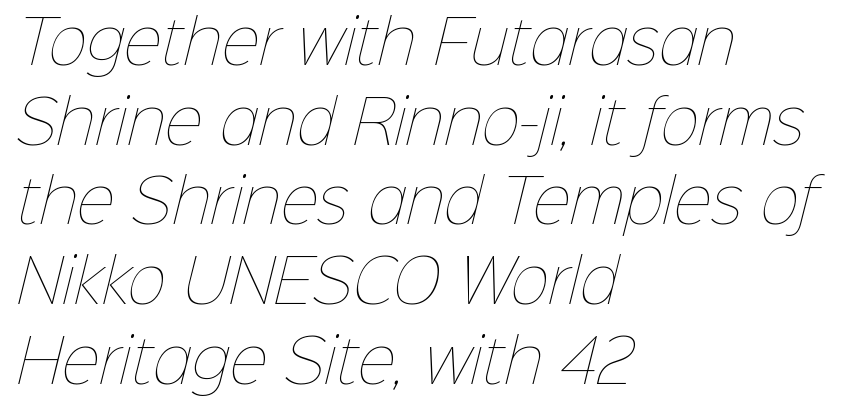
Q: Is the text bold? A: No.
Q: Is the text underlined? A: No.
Q: How is the paragraph aligned? A: Left-aligned.
Q: Is the spacing between letters normal or unusually wide? A: Normal.
Q: Is the spacing between lines tight, normal or loose? A: Normal.
Q: Width (condensed, normal, or wide)? A: Normal.
Q: Stroke contrast? A: Low.
Q: x-height? A: Medium.
Q: Monospaced? A: No.
